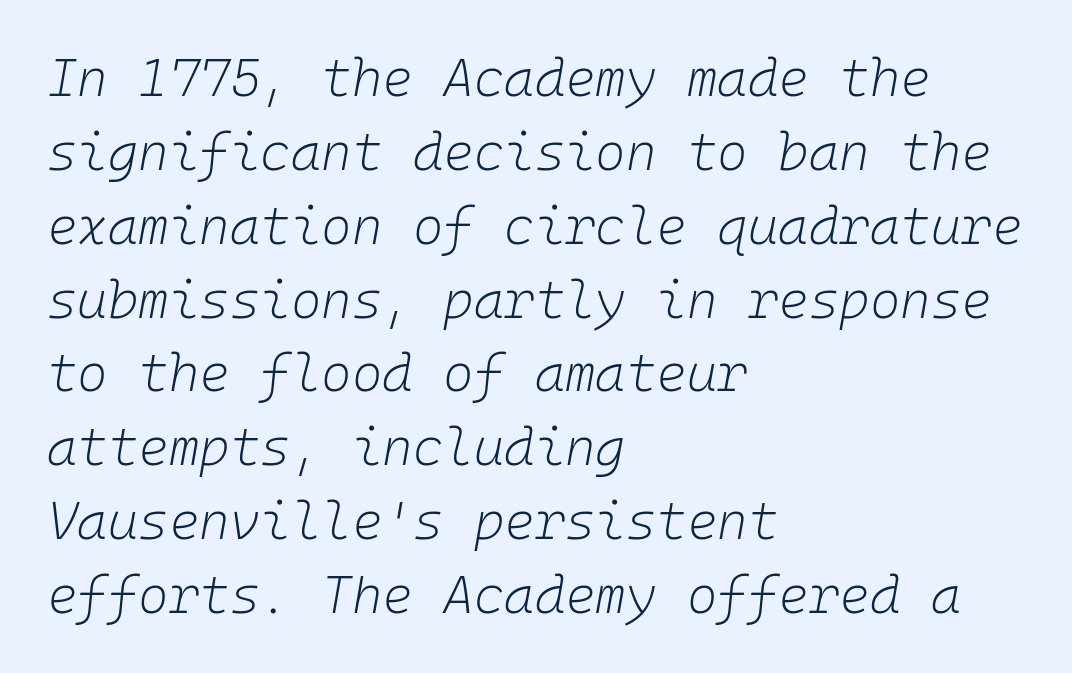
Q: Is the text bold? A: No.
Q: Is the text italic (slanted)? A: Yes, it leans right by about 10 degrees.
Q: Is the text underlined? A: No.
Q: How is the paragraph aligned? A: Left-aligned.
Q: Is the spacing between letters normal or unusually wide? A: Normal.
Q: Is the spacing between lines tight, normal or loose? A: Normal.
Q: Width (condensed, normal, or wide)? A: Normal.
Q: Stroke contrast? A: Low.
Q: x-height? A: Medium.
Q: Monospaced? A: Yes.
